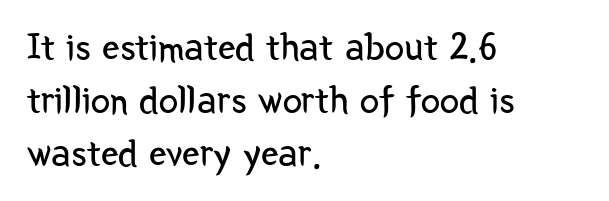
{"serif": "no", "italic": "no", "bold": "no", "weight": "regular", "width": "condensed", "stroke_contrast": "low", "x_height": "medium", "monospaced": "no", "underline": "no", "align": "left", "line_spacing": "normal", "line_spacing_ratio": 1.36, "letter_spacing": "normal", "letter_spacing_em": 0.0, "glyph_px": 39}
